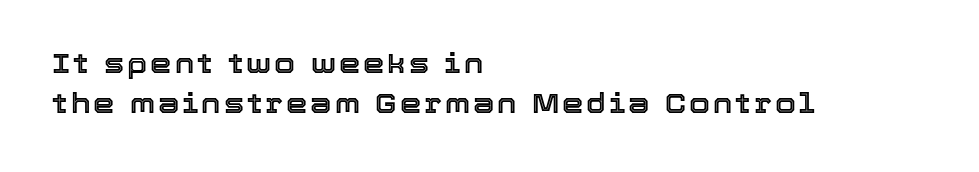
Q: Is the text italic (slanted)? A: No, it is upright.
Q: Is the text underlined? A: No.
Q: How is the paragraph aligned? A: Left-aligned.
Q: Is the spacing between lines tight, normal or loose? A: Normal.
